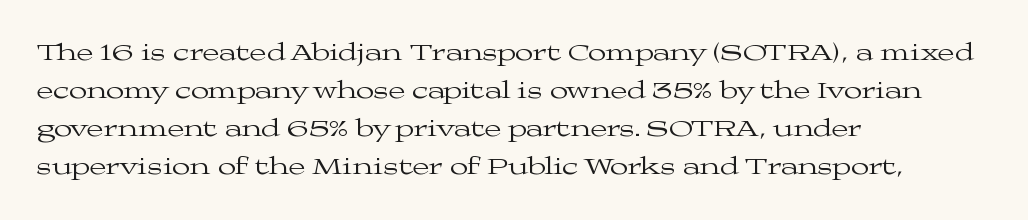
Q: Is the text bold? A: No.
Q: Is the text italic (slanted)? A: No, it is upright.
Q: Is the text underlined? A: No.
Q: How is the paragraph aligned? A: Left-aligned.
Q: Is the spacing between letters normal or unusually wide? A: Normal.
Q: Is the spacing between lines tight, normal or loose? A: Normal.
